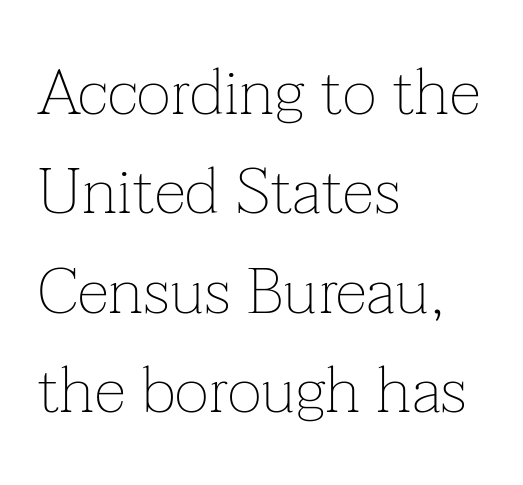
Visually the block forms a straight wall on the left and a jagged coastline on the right. How would I describe the line gaps? Plain and ordinary. Posture: upright roman. Do the characters align in a grid? No, the font is proportional. Vertical stems look standard width or narrower in stroke. What kind of face is this? One with serifs.
